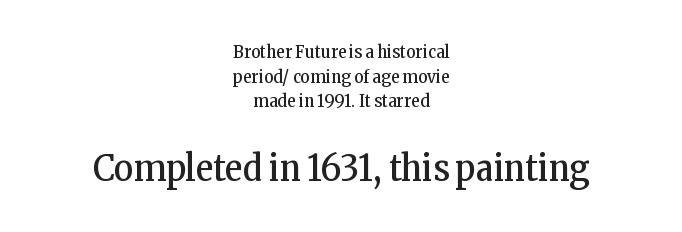
Q: Is the text bold? A: No.
Q: Is the text italic (slanted)? A: No, it is upright.
Q: Is the typeface a serif or a sans-serif typeface? A: Serif.
Q: Is the text underlined? A: No.
Q: How is the paragraph aligned? A: Centered.
Q: Is the spacing between letters normal or unusually wide? A: Normal.
Q: Is the spacing between lines tight, normal or loose? A: Normal.
Q: Which block of text is set in a larger size, the first (top) or the second (bottom)? A: The second (bottom) one.
Q: Width (condensed, normal, or wide)? A: Condensed.
Q: Stroke contrast? A: Low.
Q: x-height? A: Medium.
Q: Monospaced? A: No.
